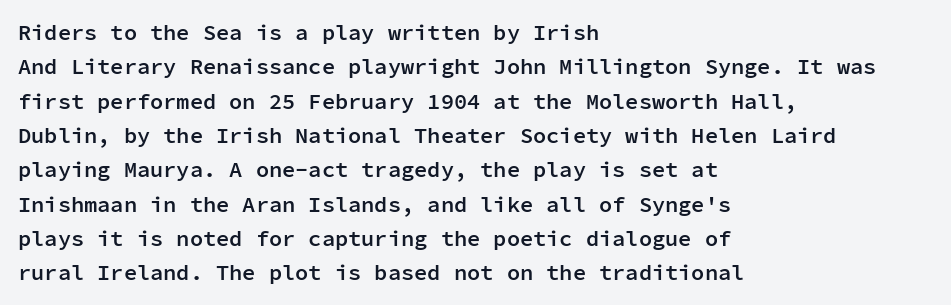
The image shows 22 px text type, upright; set left-aligned, normal line spacing (1.56x), normal letter spacing, not underlined.
